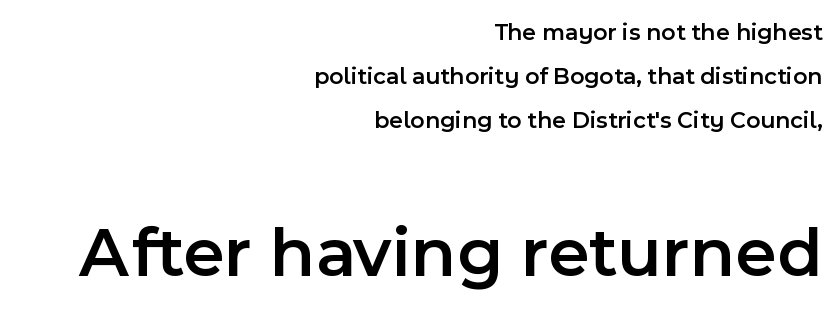
What weight is shown? A semibold, between regular and bold. Check where the strokes stop: nothing finishes them off — pure sans. These lines were composed using upright roman letters. Note: smaller setting up top, larger setting below.
